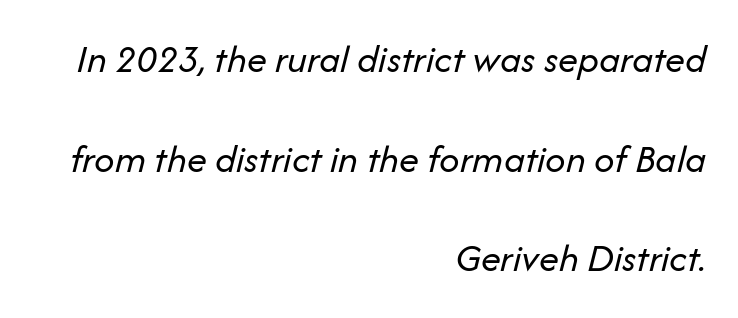
Bare-footed words on every line. Reading down the block, your eye finds every line finishing at a fixed right position. Letters have the restrained weight of plain body copy at most. You could not count columns in this text — the font is proportionally spaced.
